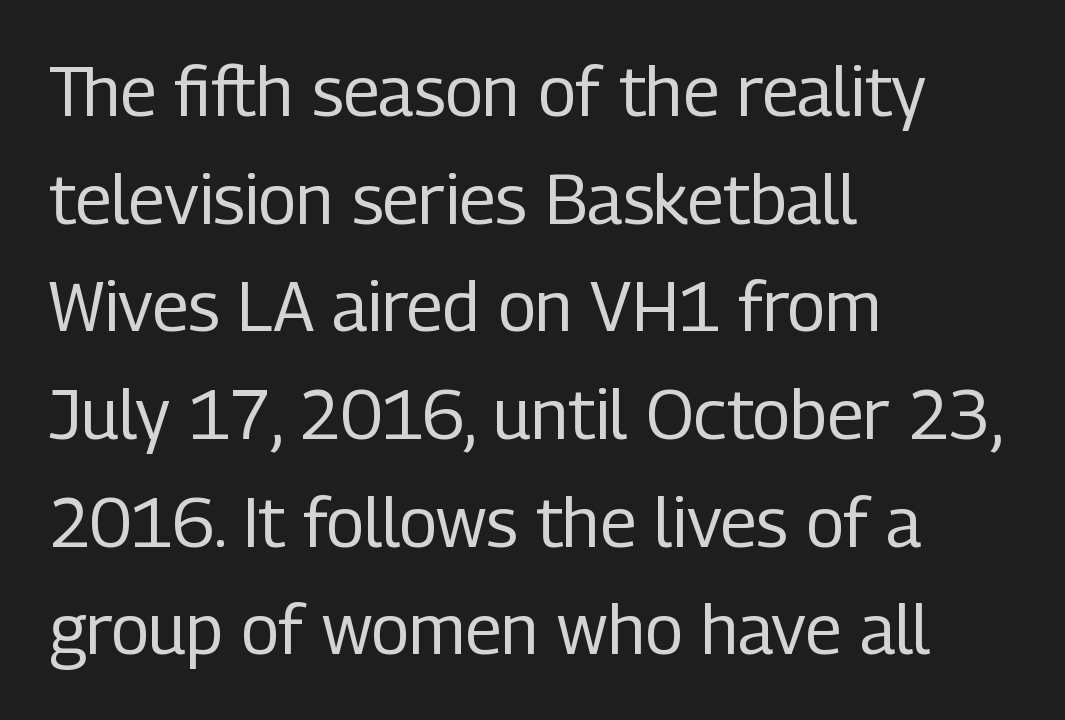
Is this a heavy cut? Hardly; it is regular or lighter. How would I describe the line gaps? Plain and ordinary. Ordinary non-slanted type is in use. Font category for this specimen: sans-serif. Each letter keeps its own natural width here, so spacing adapts to shape. Typeset ragged right — the left edge is the straight one.
